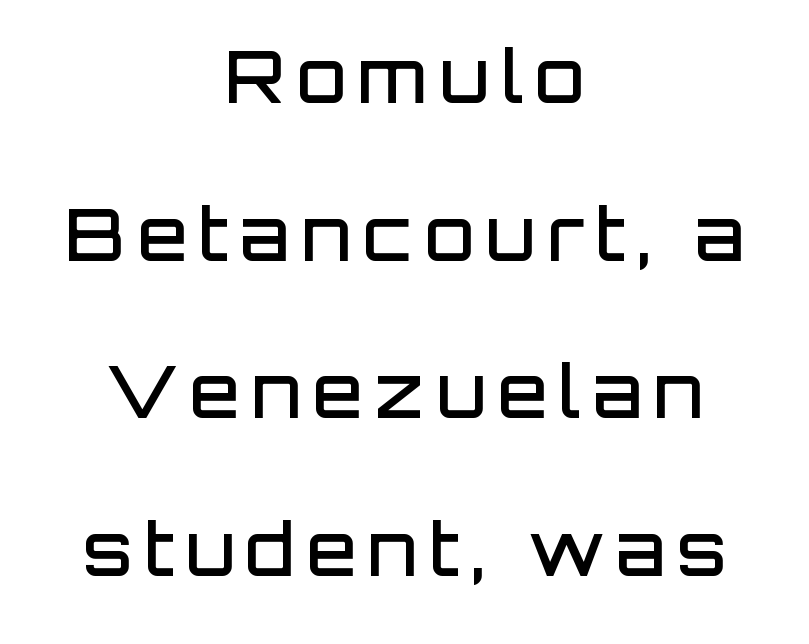
Q: Is the text bold? A: Semi-bold.
Q: Is the text italic (slanted)? A: No, it is upright.
Q: Is the typeface a serif or a sans-serif typeface? A: Sans-serif.
Q: Is the text underlined? A: No.
Q: How is the paragraph aligned? A: Centered.
Q: Is the spacing between lines tight, normal or loose? A: Loose.
Q: Width (condensed, normal, or wide)? A: Normal.
Q: Stroke contrast? A: Low.
Q: x-height? A: Large.
Q: Monospaced? A: No.
